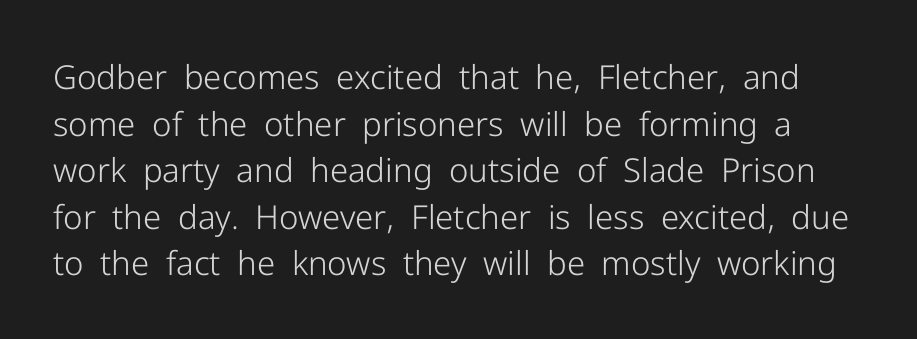
The image shows 33 px light sans-serif type, upright; set normal line spacing (1.41x), normal letter spacing, not underlined; low stroke contrast and a medium x-height.
